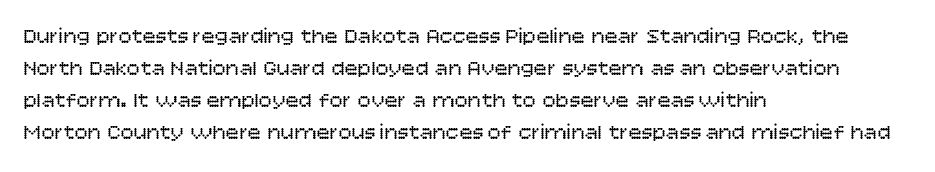
{"italic": "no", "bold": "no", "underline": "no", "align": "left", "line_spacing": "normal", "line_spacing_ratio": 1.46, "letter_spacing": "normal", "letter_spacing_em": 0.0, "glyph_px": 22}
